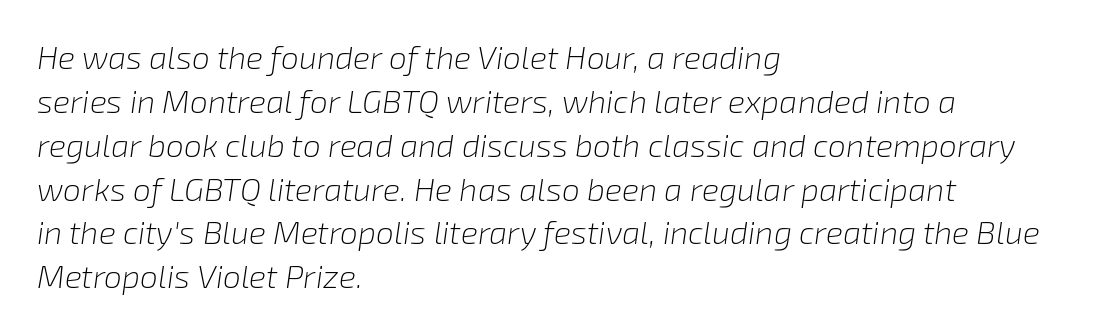
Q: Is the text bold? A: No.
Q: Is the text italic (slanted)? A: Yes, it leans right by about 8 degrees.
Q: Is the text underlined? A: No.
Q: How is the paragraph aligned? A: Left-aligned.
Q: Is the spacing between letters normal or unusually wide? A: Normal.
Q: Is the spacing between lines tight, normal or loose? A: Normal.
Q: Width (condensed, normal, or wide)? A: Normal.
Q: Stroke contrast? A: Low.
Q: x-height? A: Medium.
Q: Monospaced? A: No.
